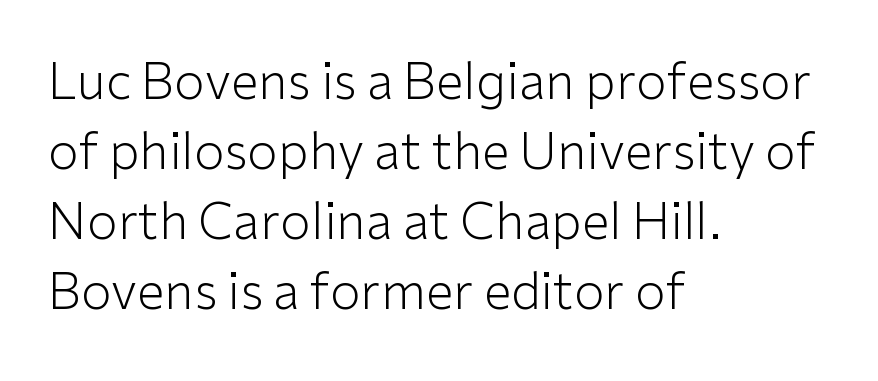
Q: Is the text bold? A: No.
Q: Is the text italic (slanted)? A: No, it is upright.
Q: Is the typeface a serif or a sans-serif typeface? A: Sans-serif.
Q: Is the text underlined? A: No.
Q: How is the paragraph aligned? A: Left-aligned.
Q: Is the spacing between letters normal or unusually wide? A: Normal.
Q: Is the spacing between lines tight, normal or loose? A: Normal.
Q: Width (condensed, normal, or wide)? A: Normal.
Q: Stroke contrast? A: Low.
Q: x-height? A: Medium.
Q: Monospaced? A: No.
